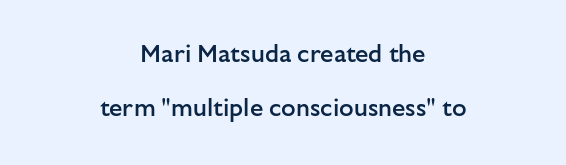
The image shows 24 px text type, upright; set centered, loose line spacing (2.23x), normal letter spacing, not underlined.
